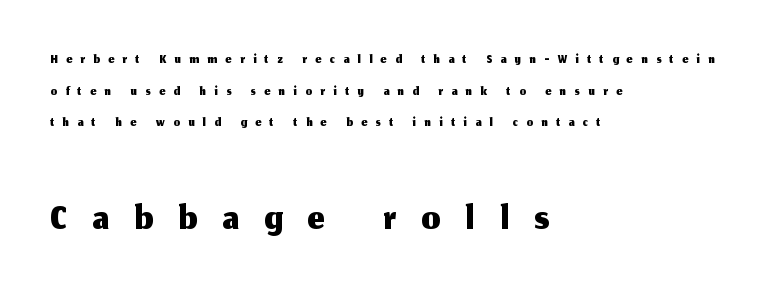
{"serif": "no", "italic": "no", "width": "normal", "stroke_contrast": "medium", "x_height": "medium", "monospaced": "no", "underline": "no", "align": "left", "line_spacing": "normal", "line_spacing_ratio": 1.58, "letter_spacing": "wide", "letter_spacing_em": 0.43, "larger_block": "second", "size_ratio": 2.95, "glyph_px": 59}
